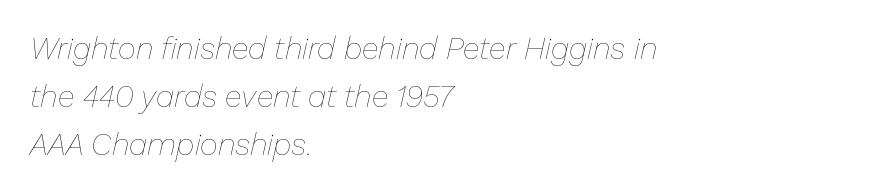
Nobody drew a line under any word here. All the whitespace from short lines collects on the right. The glyphs look as if they've been sheared to an angle. Each stroke keeps to a modest, everyday thickness or less. Think of a printed novel: that variable character pitch is what you see here.
